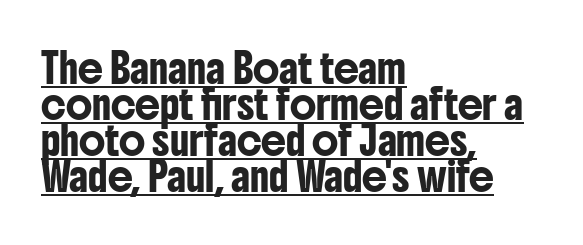
{"serif": "no", "italic": "no", "width": "condensed", "stroke_contrast": "low", "x_height": "medium", "monospaced": "no", "underline": "yes", "align": "left", "line_spacing": "normal", "line_spacing_ratio": 1.28, "letter_spacing": "normal", "letter_spacing_em": 0.0, "glyph_px": 28}
